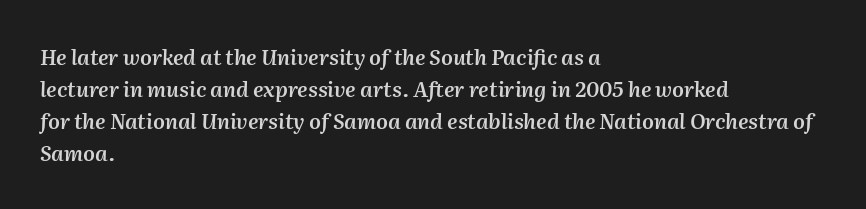
Q: Is the text bold? A: Semi-bold.
Q: Is the text italic (slanted)? A: Yes, it leans right by about 2 degrees.
Q: Is the text underlined? A: No.
Q: How is the paragraph aligned? A: Left-aligned.
Q: Is the spacing between letters normal or unusually wide? A: Normal.
Q: Is the spacing between lines tight, normal or loose? A: Normal.
